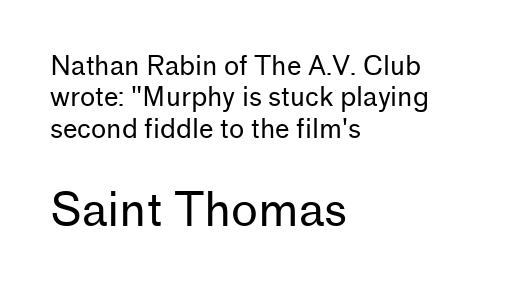
The image shows 46 px regular-weight sans-serif type, upright; set left-aligned, line spacing 1.21x, normal letter spacing, not underlined; the second (bottom) block is 1.77x larger; low stroke contrast and a medium x-height.
